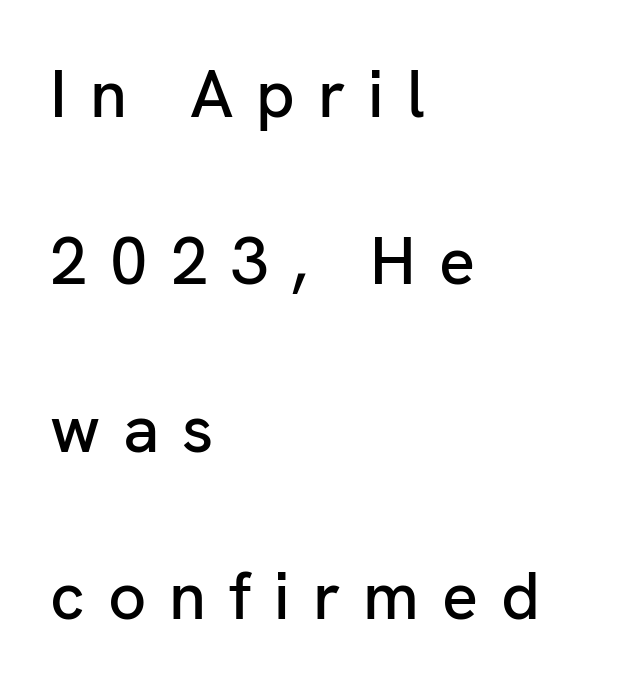
Q: Is the text italic (slanted)? A: No, it is upright.
Q: Is the typeface a serif or a sans-serif typeface? A: Sans-serif.
Q: Is the text underlined? A: No.
Q: How is the paragraph aligned? A: Left-aligned.
Q: Is the spacing between letters normal or unusually wide? A: Unusually wide.
Q: Is the spacing between lines tight, normal or loose? A: Loose.
Q: Width (condensed, normal, or wide)? A: Normal.
Q: Stroke contrast? A: Low.
Q: x-height? A: Medium.
Q: Monospaced? A: No.
